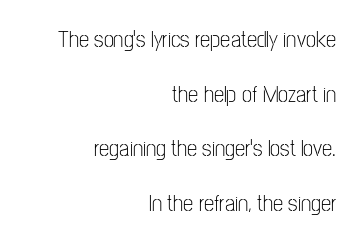
{"italic": "no", "bold": "no", "underline": "no", "align": "right", "line_spacing": "loose", "line_spacing_ratio": 2.37, "letter_spacing": "normal", "letter_spacing_em": 0.0, "glyph_px": 23}
